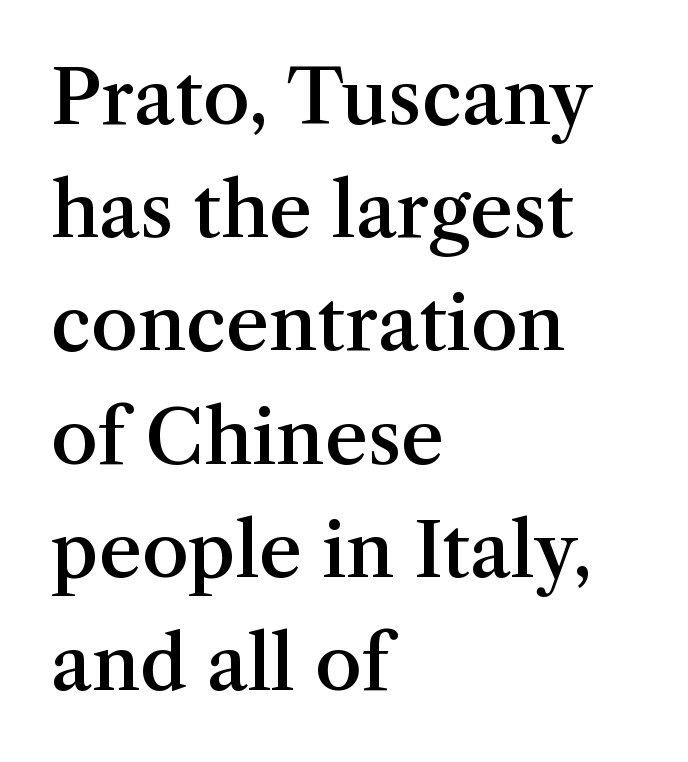
The image shows 75 px semibold serif type, upright; set left-aligned, normal line spacing (1.51x), normal letter spacing, not underlined; medium stroke contrast and a medium x-height.
